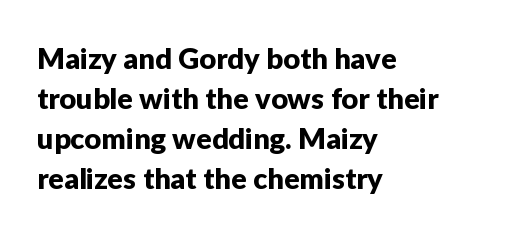
Q: Is the text italic (slanted)? A: No, it is upright.
Q: Is the typeface a serif or a sans-serif typeface? A: Sans-serif.
Q: Is the text underlined? A: No.
Q: How is the paragraph aligned? A: Left-aligned.
Q: Is the spacing between letters normal or unusually wide? A: Normal.
Q: Is the spacing between lines tight, normal or loose? A: Normal.
Q: Width (condensed, normal, or wide)? A: Normal.
Q: Stroke contrast? A: Low.
Q: x-height? A: Medium.
Q: Monospaced? A: No.
